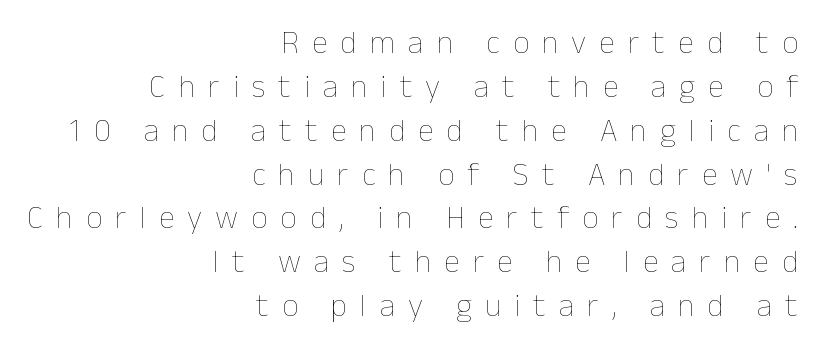
The strip under each line holds only bare page. Stroke mass is kept to a normal reading level or below. In terms of leading, this rendering sits right in the middle. The type is letterspaced generously, with wide tracking.
